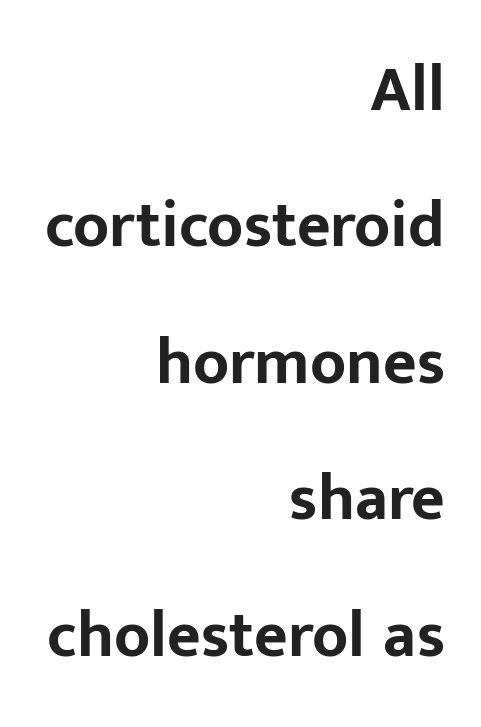
The image shows 65 px bold sans-serif type, upright; set right-aligned, loose line spacing (2.1x), normal letter spacing, not underlined; low stroke contrast and a medium x-height.
